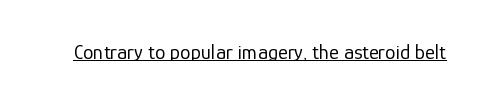
Q: Is the text bold? A: No.
Q: Is the text italic (slanted)? A: No, it is upright.
Q: Is the text underlined? A: Yes.
Q: Is the spacing between letters normal or unusually wide? A: Normal.
